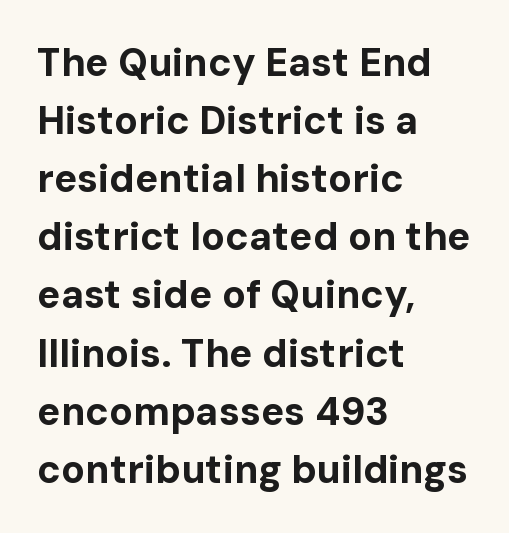
Proportional: the letters do not fall into vertical columns. As a designer I'd log this as weight 700, bold. If you drew a ruler down the left edge, every line would touch it. Observe the absence of serifs on each vertical stroke in this sample. Descenders are the only things crossing below the line.
